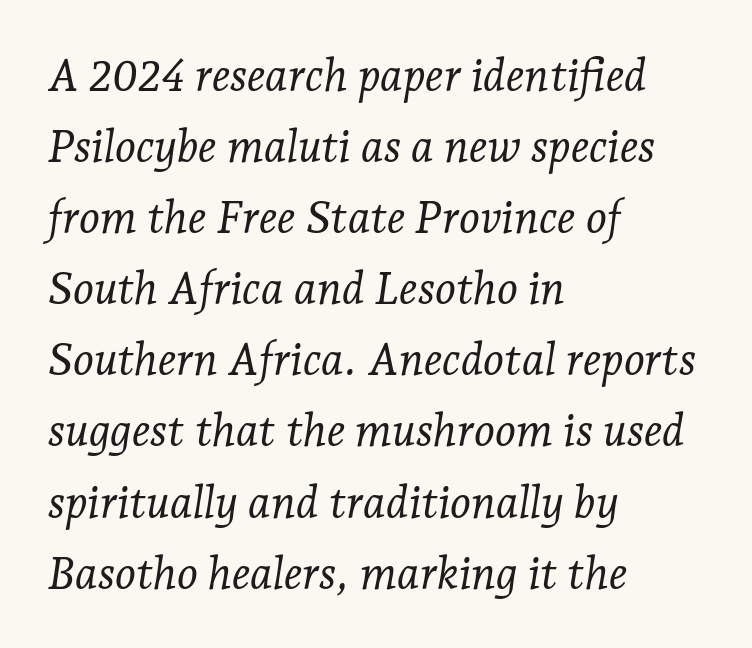
The image shows 45 px light serif type, italic (leaning right); set left-aligned, normal line spacing (1.58x), normal letter spacing, not underlined; low stroke contrast and a medium x-height.
